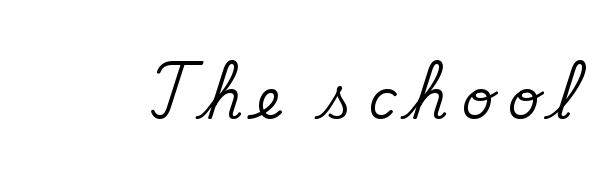
The image shows 55 px text type; set unusually wide letter spacing (+0.25 em), not underlined; medium stroke contrast and a small x-height.
